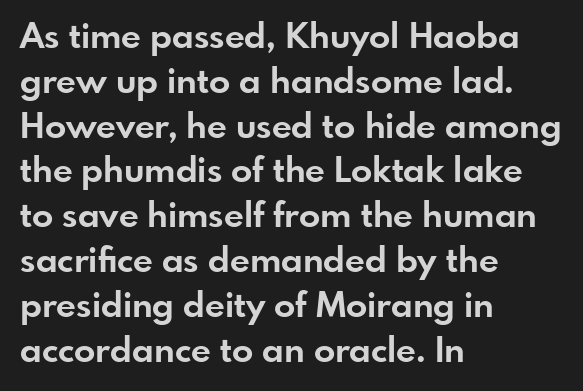
{"serif": "no", "italic": "no", "bold": "yes", "weight": "bold", "width": "normal", "stroke_contrast": "low", "x_height": "small", "monospaced": "no", "underline": "no", "align": "left", "line_spacing": "normal", "line_spacing_ratio": 1.28, "letter_spacing": "normal", "letter_spacing_em": 0.0, "glyph_px": 35}
